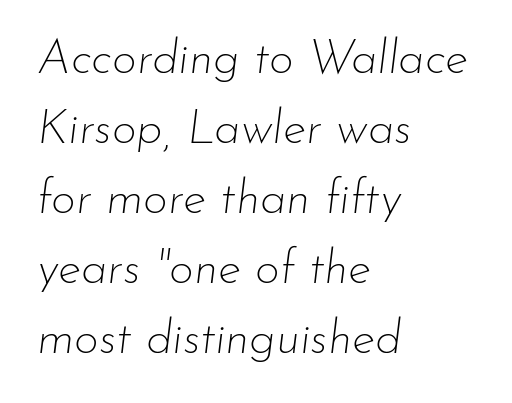
Q: Is the text bold? A: No.
Q: Is the text italic (slanted)? A: Yes, it leans right by about 7 degrees.
Q: Is the text underlined? A: No.
Q: How is the paragraph aligned? A: Left-aligned.
Q: Is the spacing between letters normal or unusually wide? A: Normal.
Q: Is the spacing between lines tight, normal or loose? A: Normal.
Q: Width (condensed, normal, or wide)? A: Normal.
Q: Stroke contrast? A: Low.
Q: x-height? A: Small.
Q: Monospaced? A: No.
